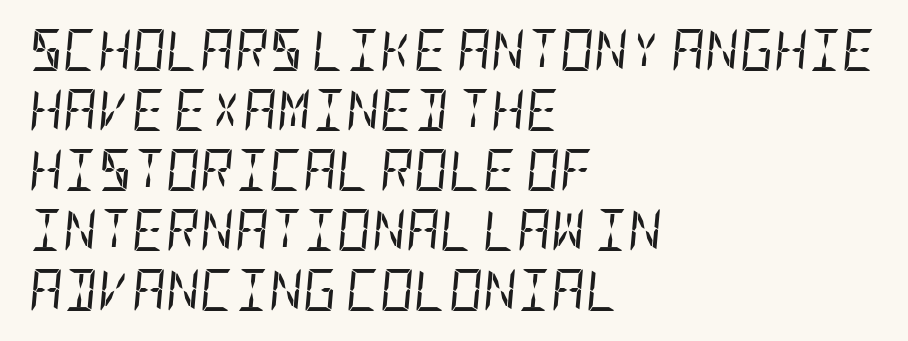
The image shows 42 px regular-weight, condensed type, italic (leaning right); set left-aligned, normal line spacing (1.43x), normal letter spacing, not underlined; low stroke contrast and a large x-height.
